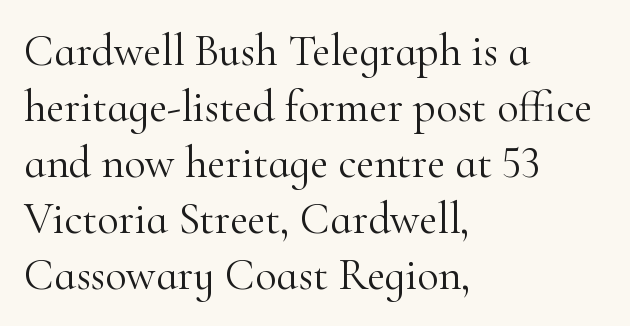
{"serif": "yes", "italic": "no", "bold": "no", "weight": "light", "width": "normal", "stroke_contrast": "high", "x_height": "small", "monospaced": "no", "underline": "no", "align": "left", "line_spacing": "normal", "line_spacing_ratio": 1.27, "letter_spacing": "normal", "letter_spacing_em": 0.0, "glyph_px": 44}
